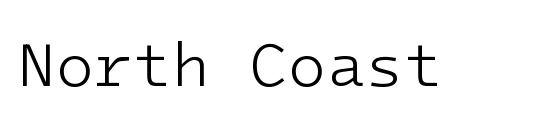
{"serif": "no", "italic": "no", "bold": "no", "weight": "light", "width": "normal", "stroke_contrast": "low", "x_height": "medium", "monospaced": "yes", "underline": "no", "letter_spacing": "normal", "letter_spacing_em": 0.0, "glyph_px": 63}
